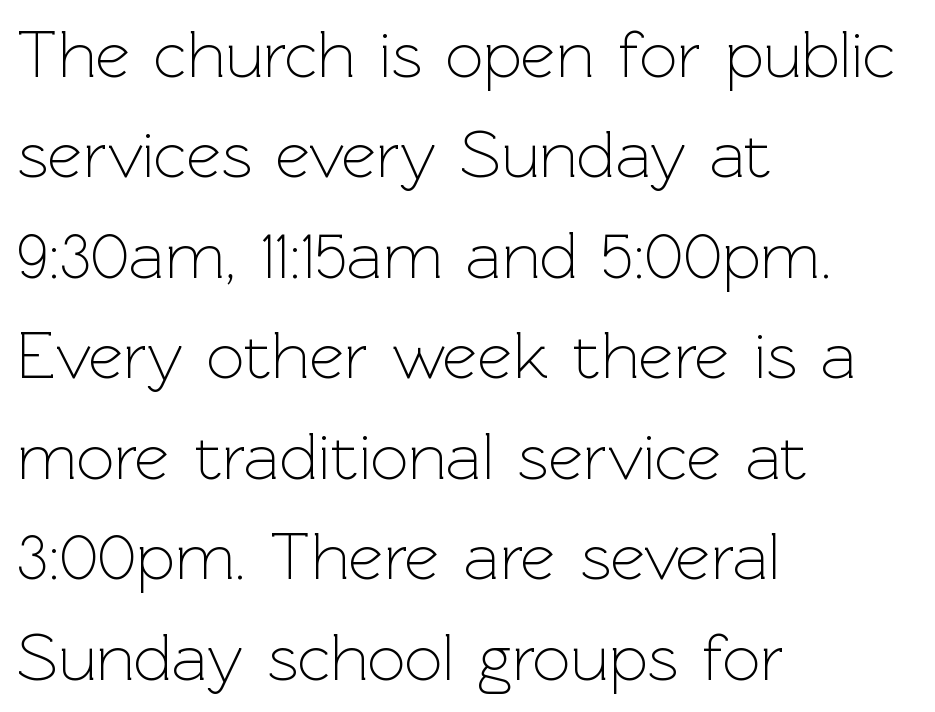
Q: Is the text bold? A: No.
Q: Is the text italic (slanted)? A: No, it is upright.
Q: Is the typeface a serif or a sans-serif typeface? A: Sans-serif.
Q: Is the text underlined? A: No.
Q: How is the paragraph aligned? A: Left-aligned.
Q: Is the spacing between letters normal or unusually wide? A: Normal.
Q: Is the spacing between lines tight, normal or loose? A: Normal.
Q: Width (condensed, normal, or wide)? A: Normal.
Q: x-height? A: Medium.
Q: Monospaced? A: No.
